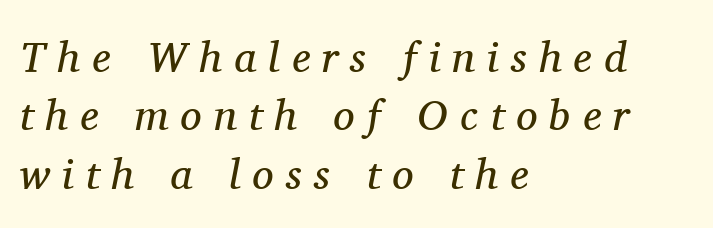
Q: Is the text bold? A: No.
Q: Is the text italic (slanted)? A: Yes, it leans right by about 11 degrees.
Q: Is the typeface a serif or a sans-serif typeface? A: Serif.
Q: Is the text underlined? A: No.
Q: How is the paragraph aligned? A: Left-aligned.
Q: Is the spacing between letters normal or unusually wide? A: Unusually wide.
Q: Is the spacing between lines tight, normal or loose? A: Normal.
Q: Width (condensed, normal, or wide)? A: Normal.
Q: Stroke contrast? A: Medium.
Q: x-height? A: Medium.
Q: Monospaced? A: No.
